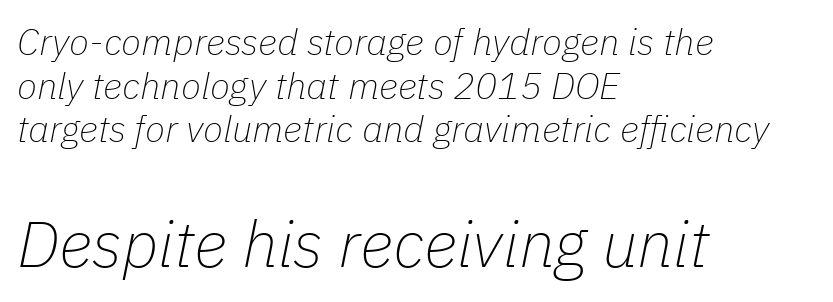
Q: Is the text bold? A: No.
Q: Is the text italic (slanted)? A: Yes, it leans right by about 11 degrees.
Q: Is the text underlined? A: No.
Q: How is the paragraph aligned? A: Left-aligned.
Q: Is the spacing between letters normal or unusually wide? A: Normal.
Q: Which block of text is set in a larger size, the first (top) or the second (bottom)? A: The second (bottom) one.
Q: Width (condensed, normal, or wide)? A: Normal.
Q: Stroke contrast? A: Low.
Q: x-height? A: Medium.
Q: Monospaced? A: No.
